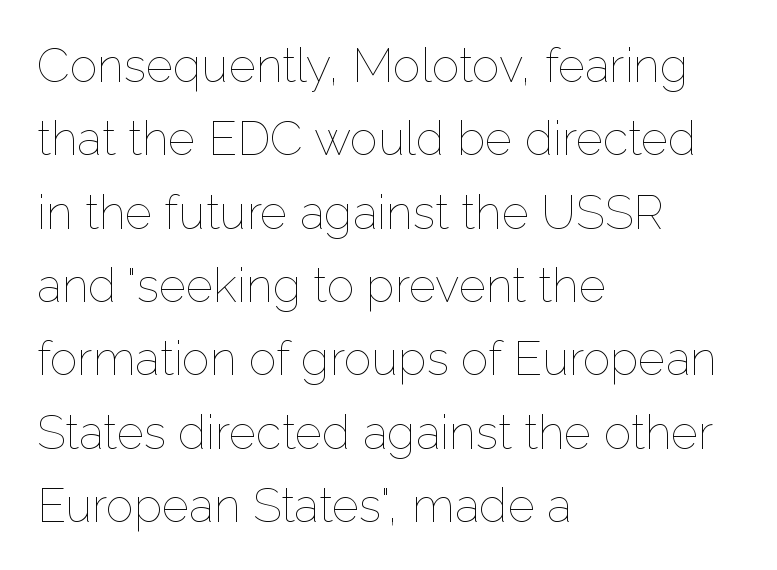
The image shows 47 px thin type, upright; set left-aligned, normal line spacing (1.56x), normal letter spacing, not underlined; low stroke contrast and a medium x-height.
